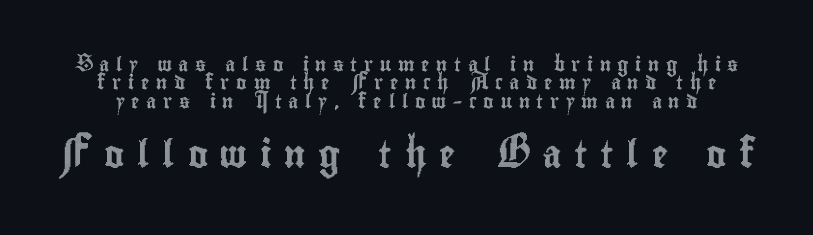
These lines sit exactly where default settings would place them. The axis of the letterforms is exactly vertical. You get the small type first, then a jump to larger type. The baseline area is clear.
